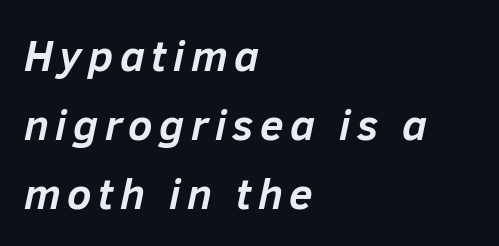
The image shows 43 px semibold type, italic (leaning right); set left-aligned, normal line spacing (1.61x), not underlined; low stroke contrast and a medium x-height.
